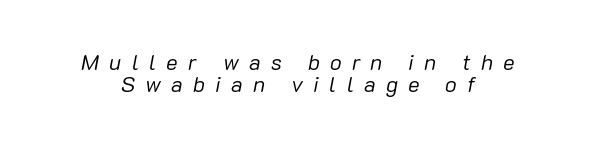
This sample uses expanded letter spacing, leaving extra air between glyphs. Style check: oblique. The letterforms sit at book weight or below. The rendering uses a small line-height, squeezing the rows. Beneath every word, the page is bare.
